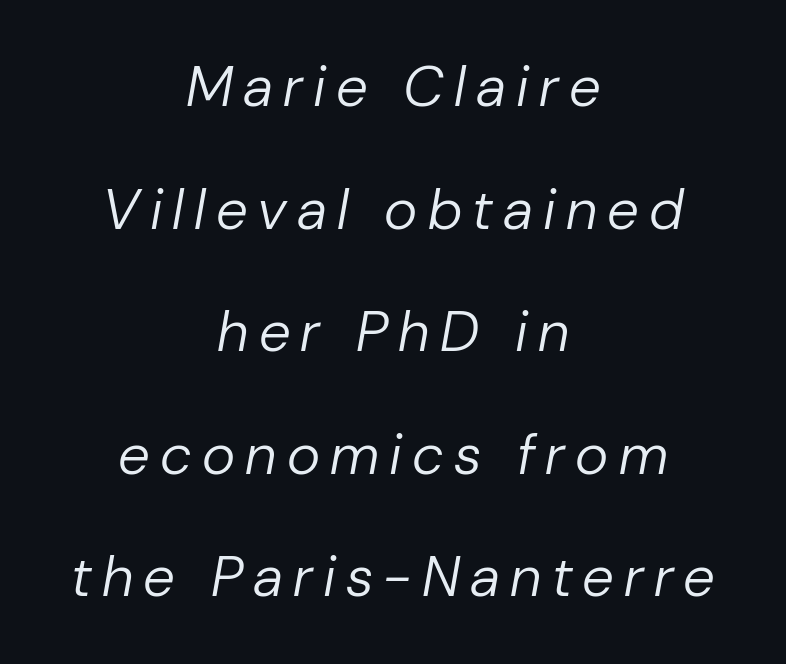
Q: Is the text bold? A: No.
Q: Is the text italic (slanted)? A: Yes, it leans right by about 10 degrees.
Q: Is the text underlined? A: No.
Q: How is the paragraph aligned? A: Centered.
Q: Is the spacing between lines tight, normal or loose? A: Loose.
Q: Width (condensed, normal, or wide)? A: Normal.
Q: Stroke contrast? A: Low.
Q: x-height? A: Medium.
Q: Monospaced? A: No.
